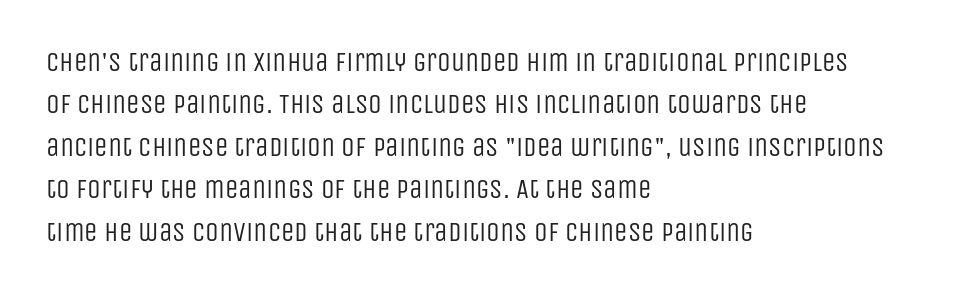
Q: Is the text bold? A: No.
Q: Is the text italic (slanted)? A: No, it is upright.
Q: Is the text underlined? A: No.
Q: How is the paragraph aligned? A: Left-aligned.
Q: Is the spacing between letters normal or unusually wide? A: Normal.
Q: Is the spacing between lines tight, normal or loose? A: Normal.
